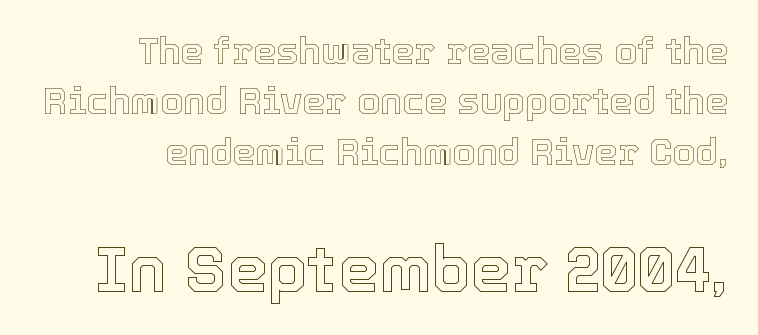
The image shows 65 px text type, upright; set right-aligned, normal line spacing (1.36x), normal letter spacing, not underlined; the second (bottom) block is 1.76x larger; a medium x-height.
